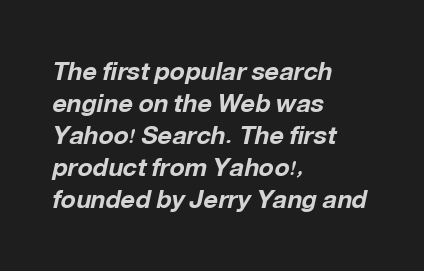
Q: Is the text bold? A: Yes.
Q: Is the text italic (slanted)? A: Yes, it leans right by about 12 degrees.
Q: Is the text underlined? A: No.
Q: How is the paragraph aligned? A: Left-aligned.
Q: Is the spacing between letters normal or unusually wide? A: Normal.
Q: Is the spacing between lines tight, normal or loose? A: Normal.
